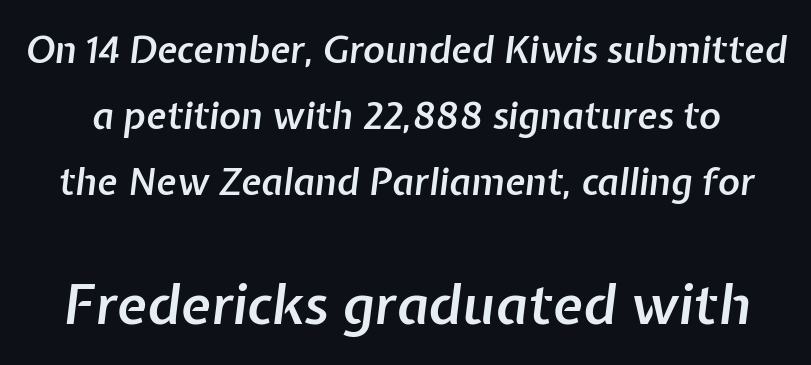
The block sitting lower on the canvas is the one with enlarged characters. Firm but not heavy-handed strokes: this text is semibold. In terms of letterspacing, this is plain default setting. The rendering uses natural spacing where letterforms have individual widths. The strip under each line holds only bare page. Designer's note — italics engaged.
